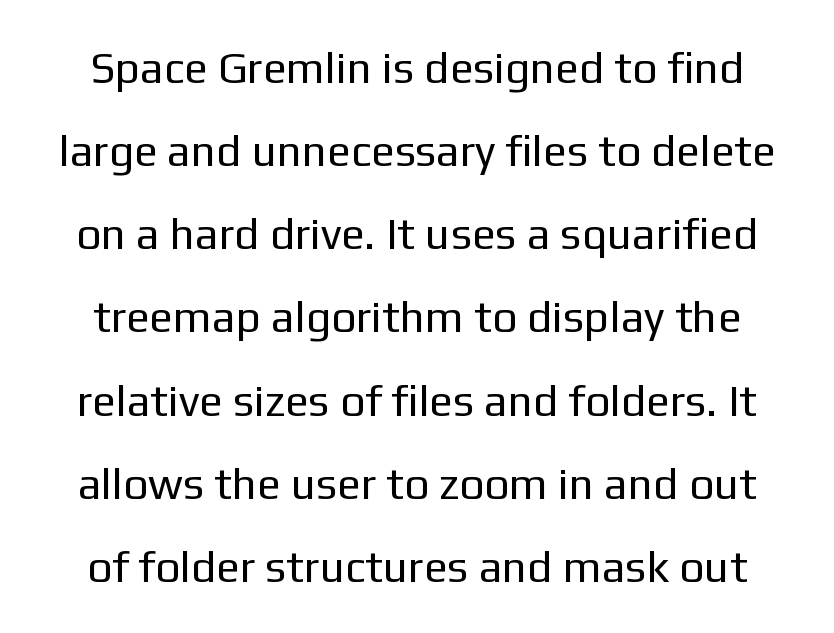
Tall strokes in this sample are plumb rather than angled. The letters advance in unequal steps, a hallmark of proportional type. The string is rendered with underlining switched off. Stroke terminals: plain, sans-serif. Glyph-to-glyph distance matches everyday printed text.
